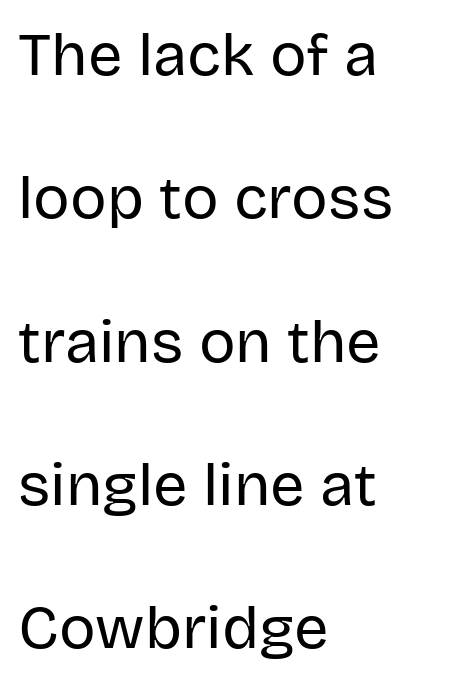
{"serif": "no", "italic": "no", "bold": "no", "weight": "regular", "width": "normal", "stroke_contrast": "low", "x_height": "large", "monospaced": "no", "underline": "no", "align": "left", "line_spacing": "loose", "line_spacing_ratio": 2.35, "letter_spacing": "normal", "letter_spacing_em": 0.0, "glyph_px": 61}
